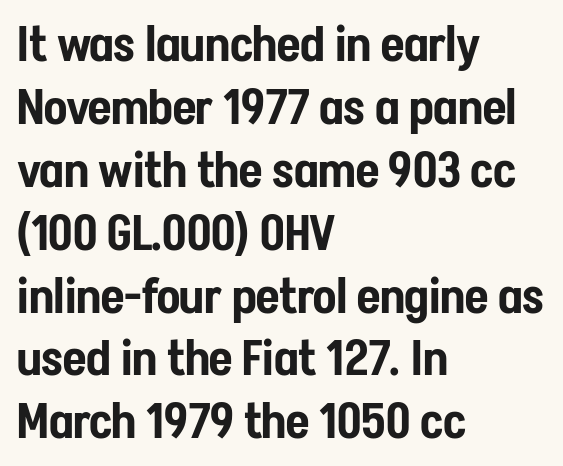
Q: Is the text italic (slanted)? A: No, it is upright.
Q: Is the typeface a serif or a sans-serif typeface? A: Sans-serif.
Q: Is the text underlined? A: No.
Q: How is the paragraph aligned? A: Left-aligned.
Q: Is the spacing between letters normal or unusually wide? A: Normal.
Q: Is the spacing between lines tight, normal or loose? A: Normal.
Q: Width (condensed, normal, or wide)? A: Condensed.
Q: Stroke contrast? A: Low.
Q: x-height? A: Medium.
Q: Monospaced? A: No.
